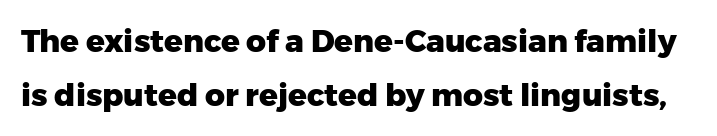
Q: Is the text bold? A: Yes.
Q: Is the text italic (slanted)? A: No, it is upright.
Q: Is the typeface a serif or a sans-serif typeface? A: Sans-serif.
Q: Is the text underlined? A: No.
Q: Is the spacing between letters normal or unusually wide? A: Normal.
Q: Width (condensed, normal, or wide)? A: Normal.
Q: Stroke contrast? A: Low.
Q: x-height? A: Medium.
Q: Monospaced? A: No.
